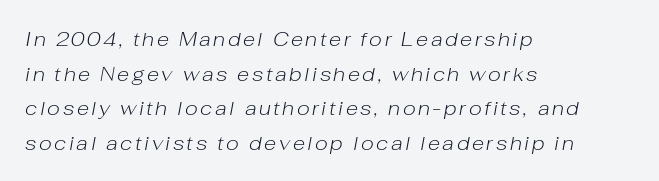
Q: Is the text bold? A: No.
Q: Is the text italic (slanted)? A: Yes, it leans right by about 10 degrees.
Q: Is the text underlined? A: No.
Q: How is the paragraph aligned? A: Left-aligned.
